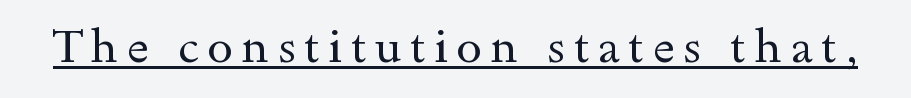
Q: Is the text bold? A: No.
Q: Is the text italic (slanted)? A: No, it is upright.
Q: Is the typeface a serif or a sans-serif typeface? A: Serif.
Q: Is the text underlined? A: Yes.
Q: Width (condensed, normal, or wide)? A: Wide.
Q: x-height? A: Small.
Q: Monospaced? A: No.
